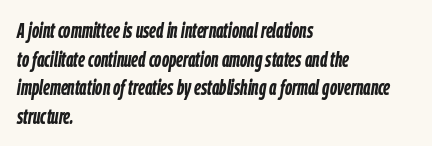
{"italic": "yes", "lean": "right", "slant_degrees": 9, "bold": "yes", "underline": "no", "align": "left", "line_spacing": "normal", "line_spacing_ratio": 1.36, "letter_spacing": "normal", "letter_spacing_em": 0.0, "glyph_px": 21}
